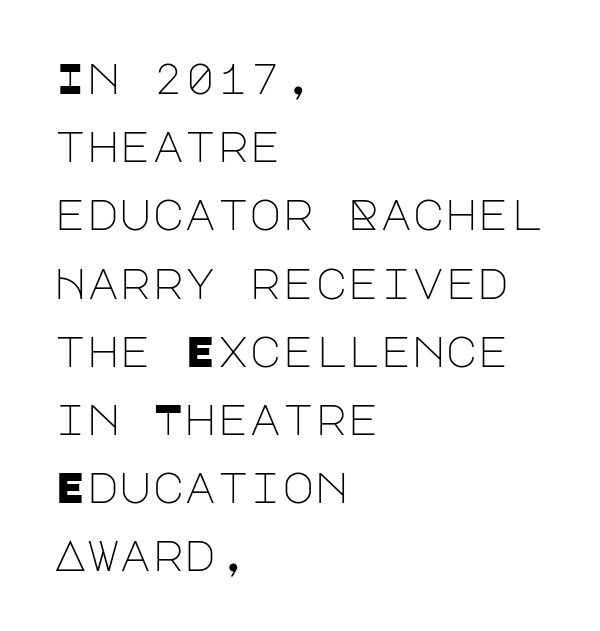
Q: Is the text bold? A: No.
Q: Is the text italic (slanted)? A: No, it is upright.
Q: Is the typeface a serif or a sans-serif typeface? A: Sans-serif.
Q: Is the text underlined? A: No.
Q: How is the paragraph aligned? A: Left-aligned.
Q: Is the spacing between letters normal or unusually wide? A: Normal.
Q: Is the spacing between lines tight, normal or loose? A: Normal.
Q: Width (condensed, normal, or wide)? A: Normal.
Q: Stroke contrast? A: Low.
Q: x-height? A: Large.
